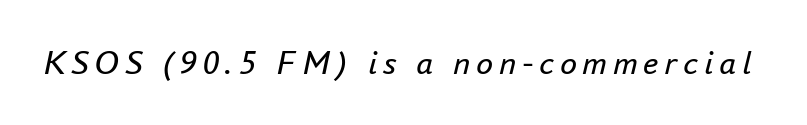
Q: Is the text bold? A: No.
Q: Is the text italic (slanted)? A: Yes, it leans right by about 16 degrees.
Q: Is the text underlined? A: No.
Q: Width (condensed, normal, or wide)? A: Normal.
Q: Stroke contrast? A: Low.
Q: x-height? A: Small.
Q: Monospaced? A: No.
